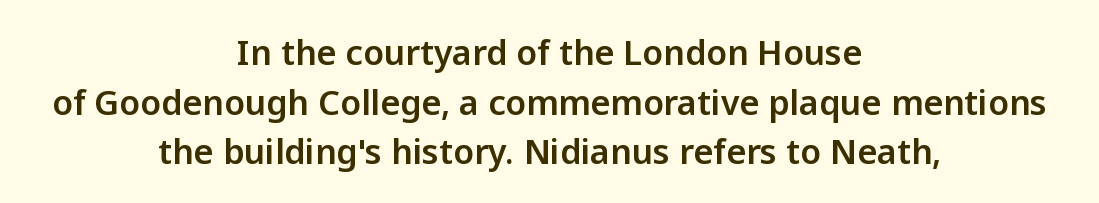
A centered setting, common on invitations and titles, is used for this passage. Quick note: underline off. Ordinary non-slanted type is in use. Standard letterfit; no display-style spreading of the glyphs. Evenly set lines give the paragraph a standard silhouette.
